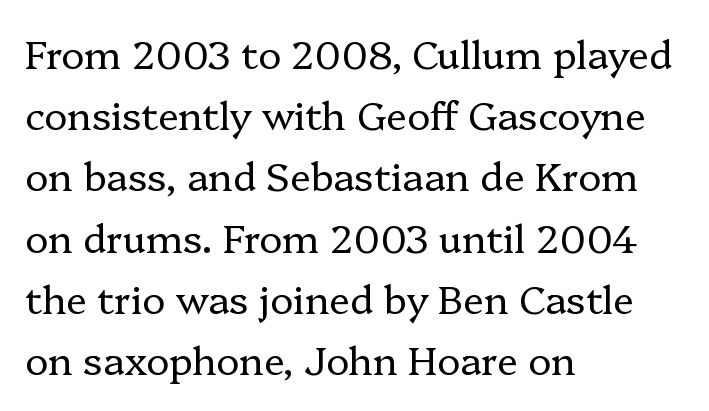
The rendering uses a moderate line-height, typical for paragraphs. The lettering holds an erect, upright posture throughout. These lines stack with their left ends in a neat column. Glyph-to-glyph distance matches everyday printed text.
